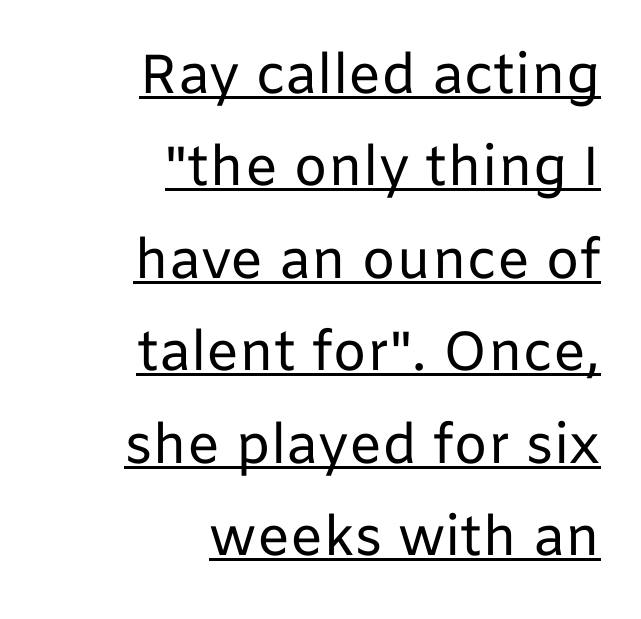
Ascenders rise straight up at ninety degrees. Weight: not bold — regular or lighter. Typographically, this falls in the sans-serif category. Words appear dense and cohesive because spacing is normal. Spacing verdict: proportional, widths tailored to each character.
